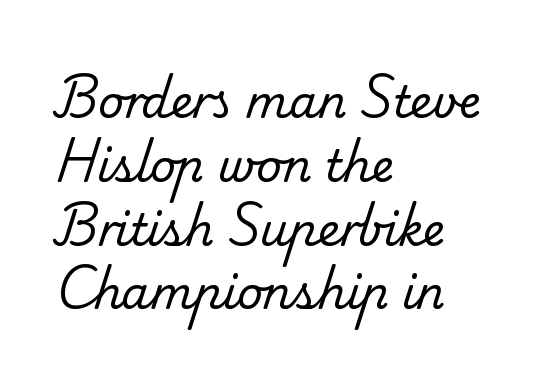
{"serif": "yes", "bold": "no", "weight": "regular", "width": "normal", "stroke_contrast": "low", "x_height": "small", "monospaced": "no", "underline": "no", "align": "left", "line_spacing": "normal", "line_spacing_ratio": 1.45, "letter_spacing": "normal", "letter_spacing_em": 0.0, "glyph_px": 44}
